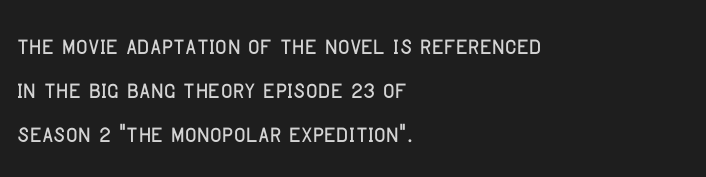
Q: Is the text italic (slanted)? A: No, it is upright.
Q: Is the typeface a serif or a sans-serif typeface? A: Sans-serif.
Q: Is the text underlined? A: No.
Q: How is the paragraph aligned? A: Left-aligned.
Q: Is the spacing between letters normal or unusually wide? A: Normal.
Q: Is the spacing between lines tight, normal or loose? A: Normal.
Q: Width (condensed, normal, or wide)? A: Condensed.
Q: Stroke contrast? A: Low.
Q: x-height? A: Large.
Q: Monospaced? A: No.
